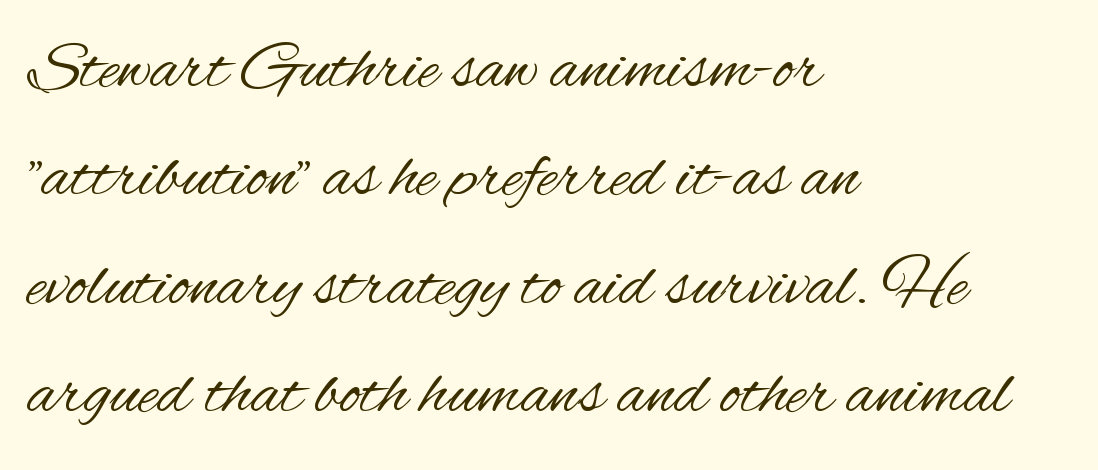
The letters advance in unequal steps, a hallmark of proportional type. Counters stay open thanks to moderate or lighter strokes. A sans-serif font was chosen for this passage. Characters follow at the spacing the type designer built in. One-word summary of the alignment: left.
